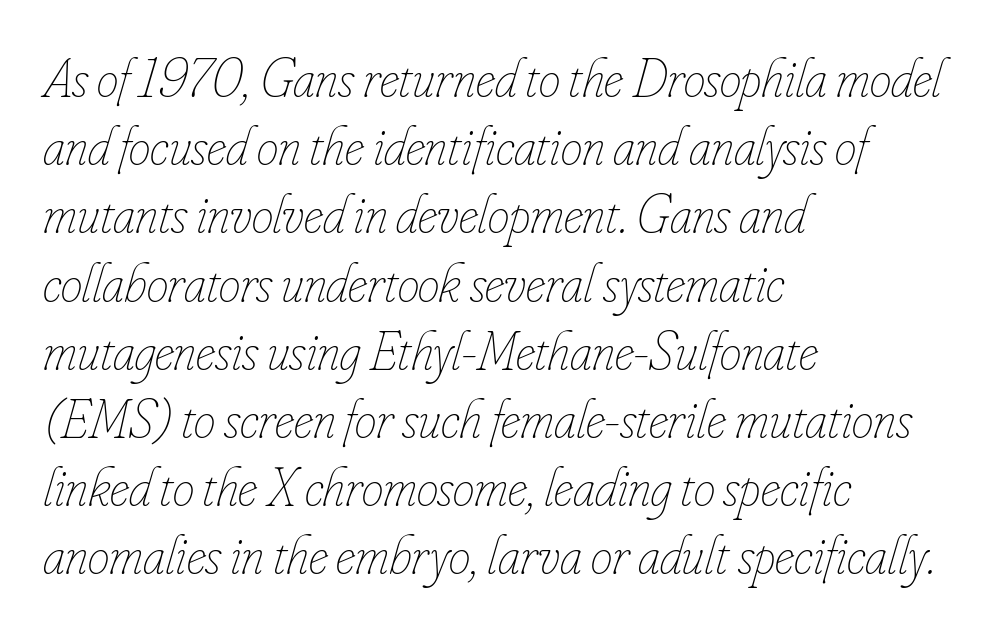
Is this a heavy cut? Hardly; it is regular or lighter. Every row of glyphs begins at an identical x-position on the left. The baseline area is clear. Yep, that's italic — everything's leaning. Caption: standard tracking, unaltered.
